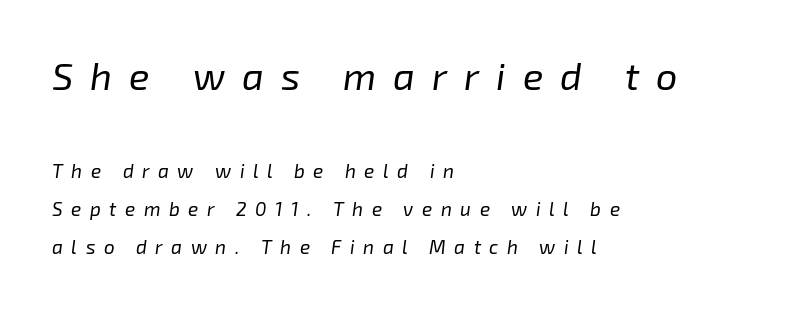
The image shows 38 px regular-weight type, italic (leaning right); set left-aligned, loose line spacing (2.01x), unusually wide letter spacing (+0.45 em), not underlined; the first (top) block is 2.0x larger; low stroke contrast and a medium x-height.
